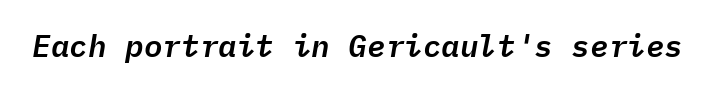
The image shows 31 px text type, italic (leaning right), monospaced; set normal letter spacing, not underlined; low stroke contrast and a medium x-height.
